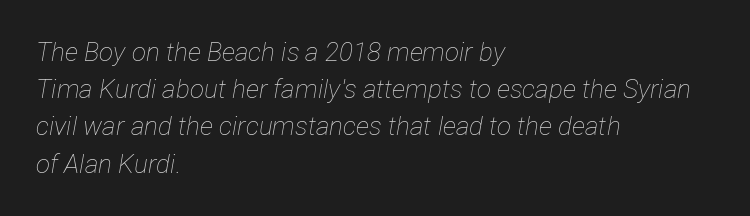
{"italic": "yes", "lean": "right", "slant_degrees": 12, "bold": "no", "underline": "no", "align": "left", "line_spacing": "normal", "line_spacing_ratio": 1.43, "letter_spacing": "normal", "letter_spacing_em": 0.0, "glyph_px": 26}
